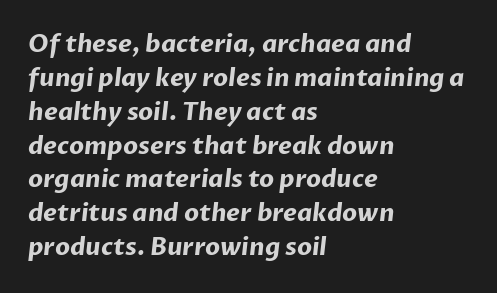
Q: Is the text bold? A: Yes.
Q: Is the text underlined? A: No.
Q: How is the paragraph aligned? A: Left-aligned.
Q: Is the spacing between letters normal or unusually wide? A: Normal.
Q: Is the spacing between lines tight, normal or loose? A: Normal.
